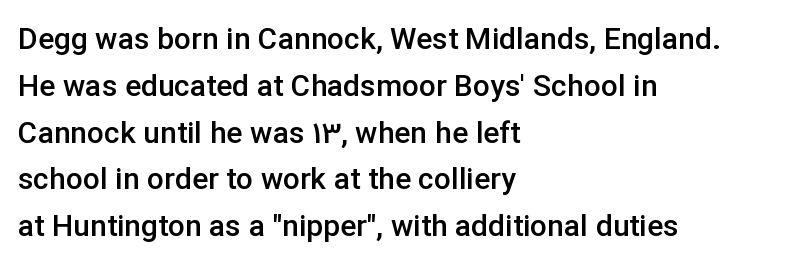
The image shows 30 px semibold sans-serif type, upright; set left-aligned, normal line spacing (1.56x), normal letter spacing, not underlined; low stroke contrast and a medium x-height.
